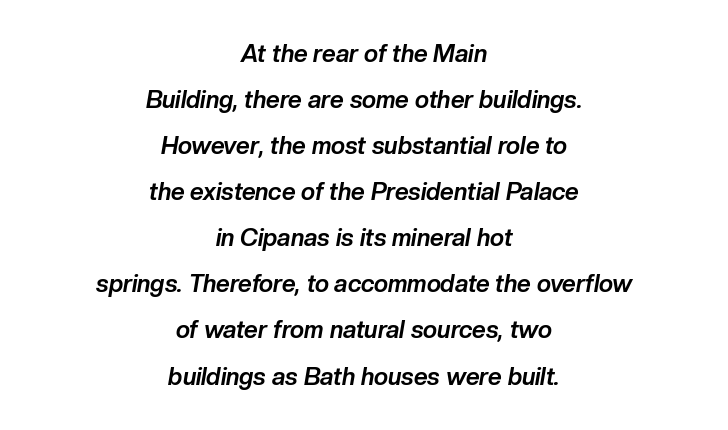
{"italic": "yes", "lean": "right", "slant_degrees": 10, "bold": "yes", "underline": "no", "align": "center", "line_spacing": "loose", "line_spacing_ratio": 1.92, "letter_spacing": "normal", "letter_spacing_em": 0.0, "glyph_px": 24}
